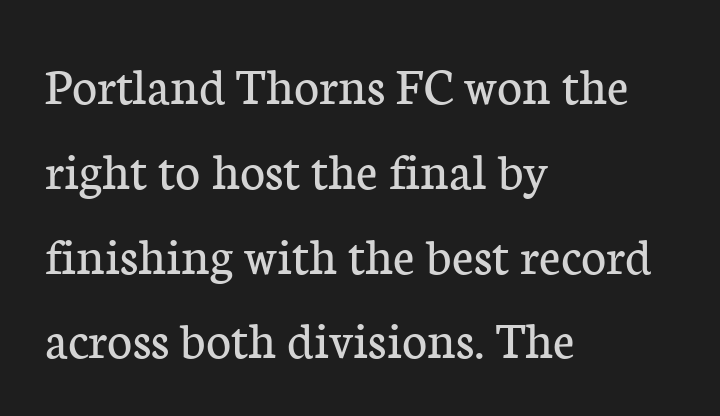
The image shows 54 px regular-weight serif type, upright; set left-aligned, normal line spacing (1.57x), normal letter spacing, not underlined; low stroke contrast and a medium x-height.
